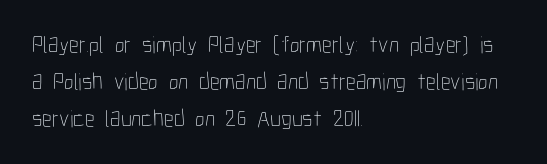
{"italic": "no", "bold": "no", "underline": "no", "align": "left", "line_spacing": "normal", "line_spacing_ratio": 1.55, "letter_spacing": "normal", "letter_spacing_em": 0.0, "glyph_px": 24}
